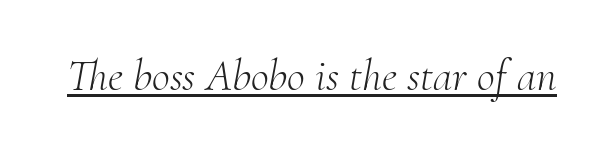
Varying glyph widths throughout — classic text-font behaviour. To sum up the face: it has serifs. Notice how a bar underscores the lettering throughout. Compared with a typical body face, this is equally light or lighter still.
